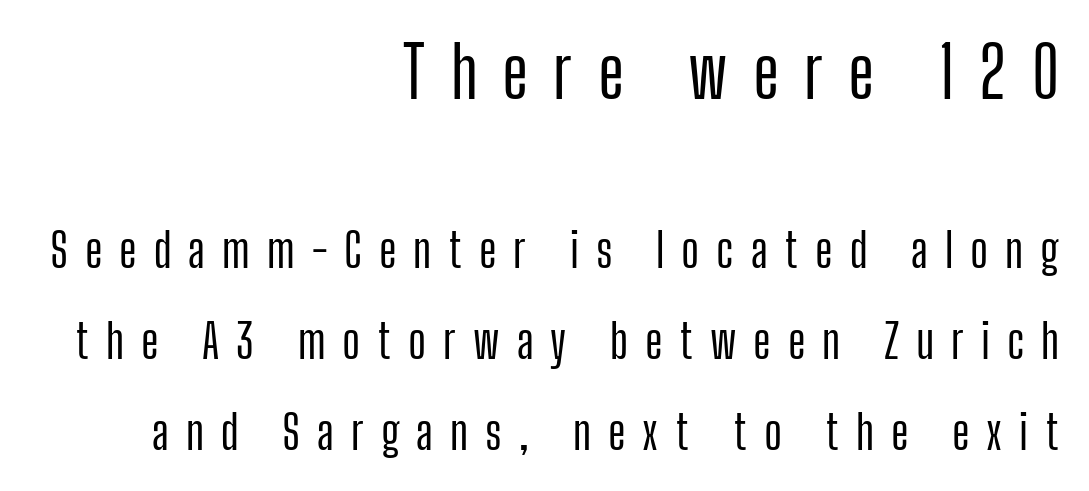
Bare-footed words on every line. The characters display no serif detailing; their extremities are plain. Horizontal alignment here is rightward, an uncommon choice for prose. Honestly, the letter spacing is so wide it's the main thing you notice. Vertically, the passage feels expansive, rows floating well apart. When letters stand straight like this, we call the style roman or upright.
